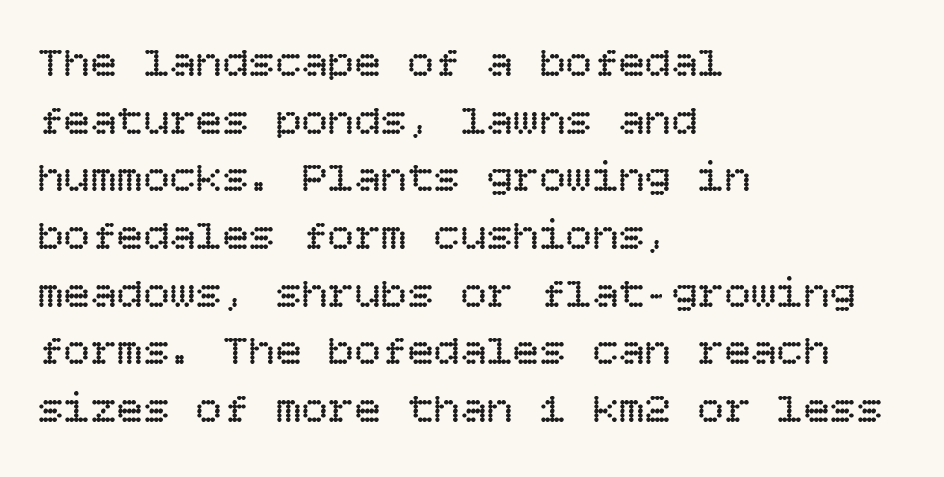
The compositor pushed each line to the left boundary. Leading matches the norm, producing a regular column. Heft: none added — not bold. This rendering features lettering with no underline.
